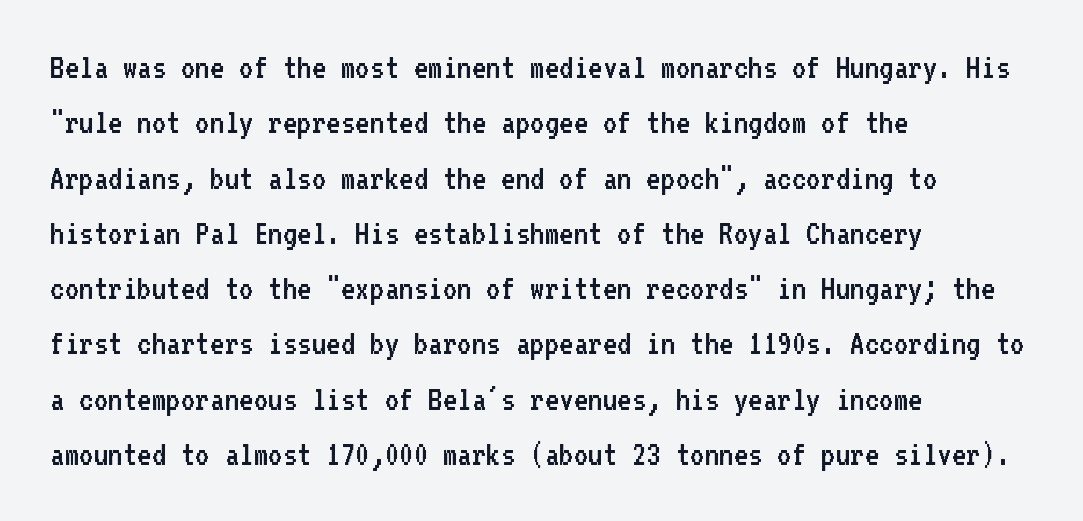
The image shows 35 px regular-weight sans-serif type, upright, monospaced; set left-aligned, normal line spacing (1.58x), normal letter spacing, not underlined; low stroke contrast and a medium x-height.
